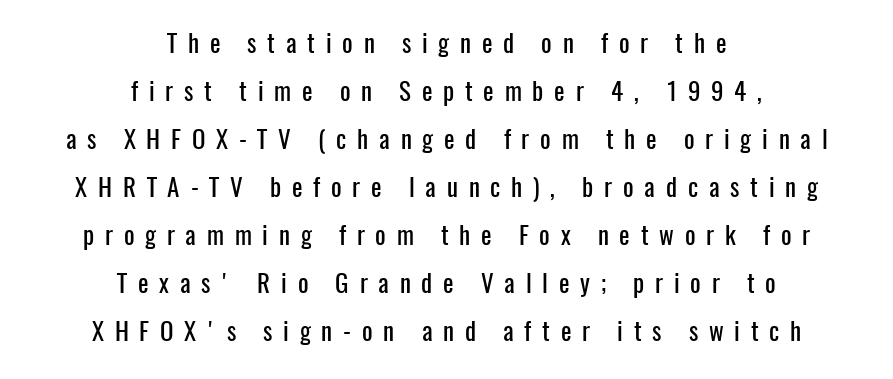
Loosely led — the rows are spread out. Anything drawn beneath the words? Only blank space. Characters follow at a spacing far wider than the type designer built in. Characters remain perfectly vertical along every line. Each line is balanced around a shared central axis.
